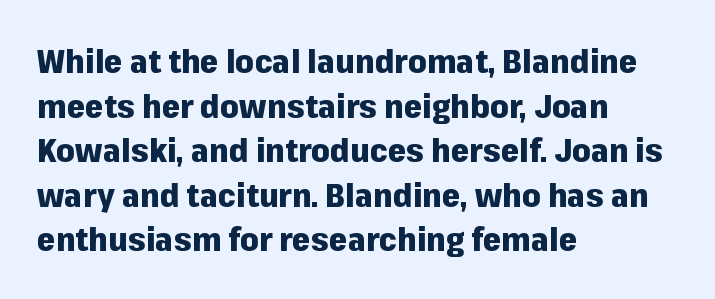
The image shows 33 px heavy sans-serif type, upright; set left-aligned, normal line spacing (1.35x), normal letter spacing, not underlined; low stroke contrast and a medium x-height.
